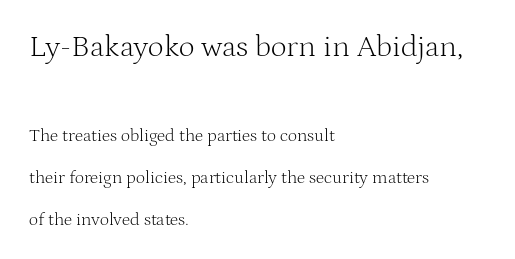
The image shows 31 px light serif type, upright; set left-aligned, loose line spacing (2.31x), normal letter spacing, not underlined; the first (top) block is 1.72x larger; medium stroke contrast and a medium x-height.
